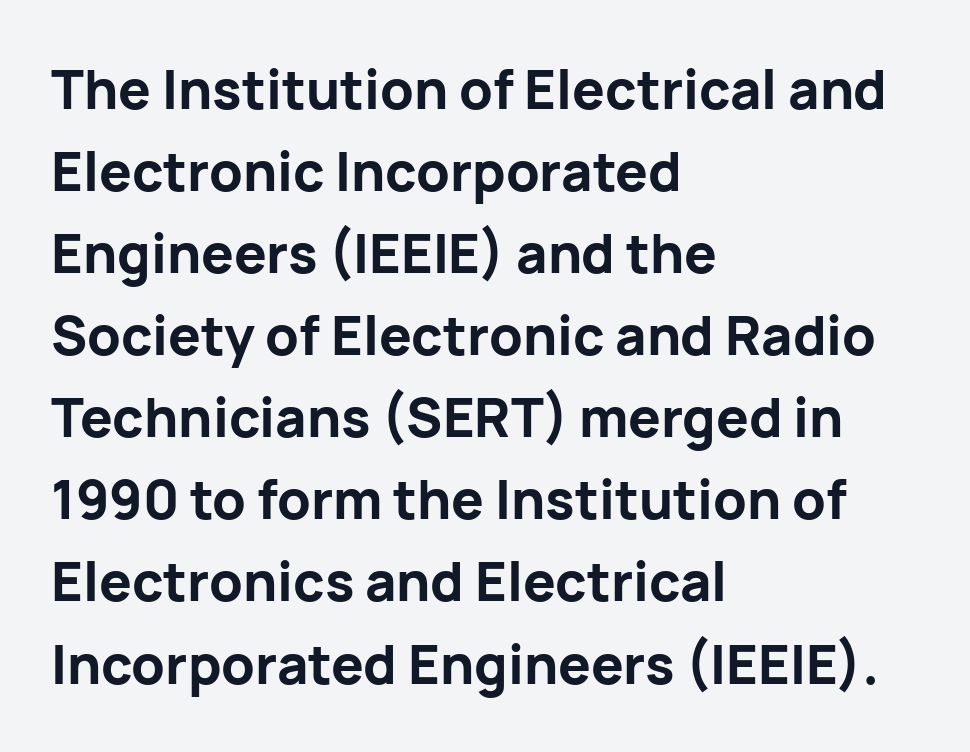
Q: Is the text bold? A: Yes.
Q: Is the text italic (slanted)? A: No, it is upright.
Q: Is the typeface a serif or a sans-serif typeface? A: Sans-serif.
Q: Is the text underlined? A: No.
Q: How is the paragraph aligned? A: Left-aligned.
Q: Is the spacing between letters normal or unusually wide? A: Normal.
Q: Is the spacing between lines tight, normal or loose? A: Normal.
Q: Width (condensed, normal, or wide)? A: Normal.
Q: Stroke contrast? A: Low.
Q: x-height? A: Medium.
Q: Monospaced? A: No.
